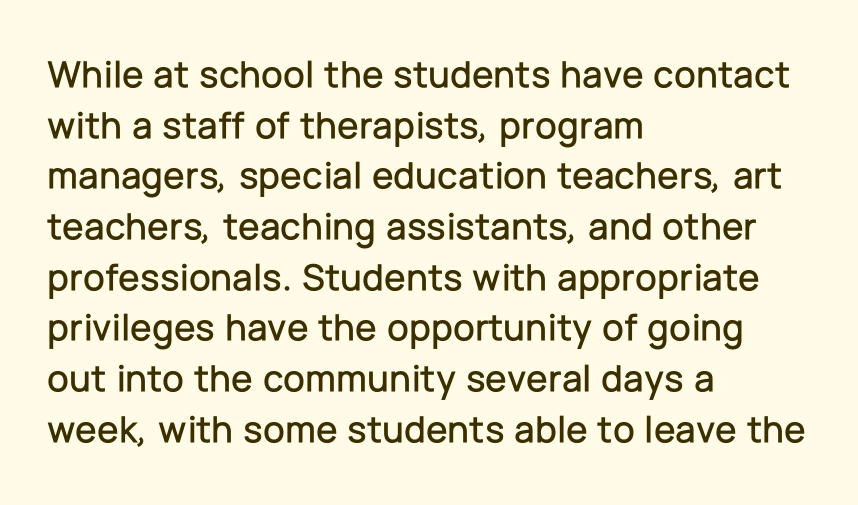
The image shows 39 px sans-serif type, upright; set left-aligned, normal line spacing (1.3x), normal letter spacing, not underlined; low stroke contrast and a medium x-height.
